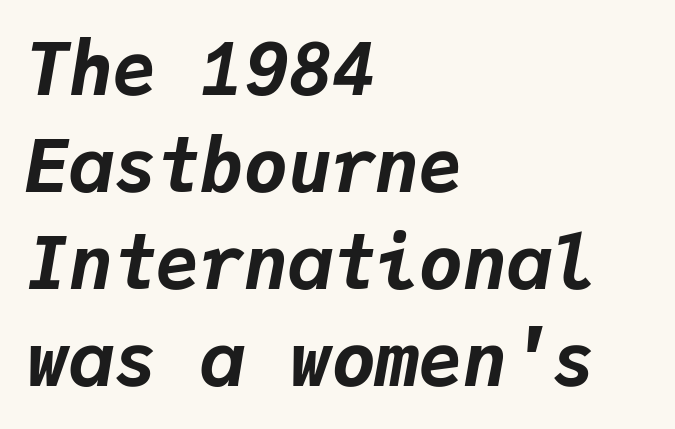
{"italic": "yes", "lean": "right", "slant_degrees": 9, "bold": "yes", "weight": "bold", "width": "normal", "stroke_contrast": "low", "x_height": "medium", "monospaced": "yes", "underline": "no", "align": "left", "line_spacing": "normal", "line_spacing_ratio": 1.33, "letter_spacing": "normal", "letter_spacing_em": 0.0, "glyph_px": 73}
